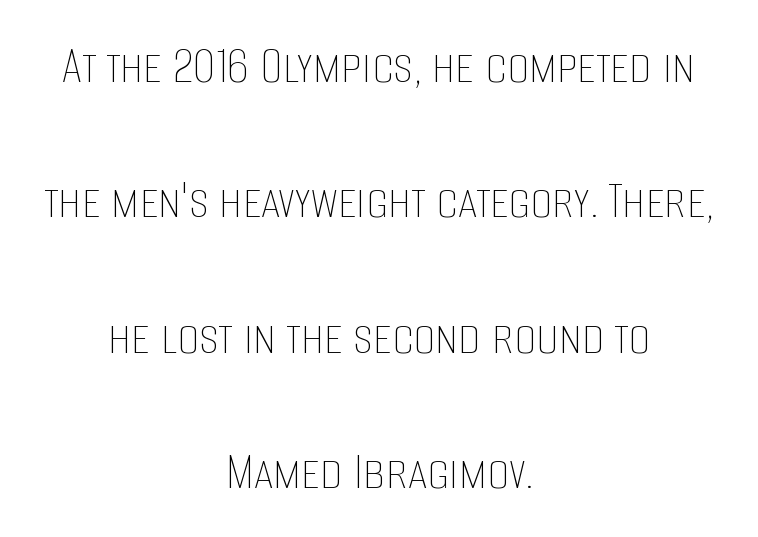
The image shows 55 px thin, condensed type, upright; set centered, loose line spacing (2.46x), normal letter spacing, not underlined; low stroke contrast and a large x-height.
